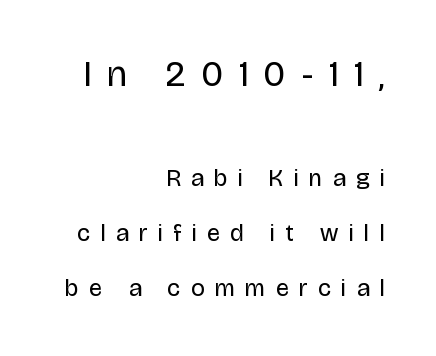
Q: Is the text bold? A: No.
Q: Is the text italic (slanted)? A: No, it is upright.
Q: Is the typeface a serif or a sans-serif typeface? A: Sans-serif.
Q: Is the text underlined? A: No.
Q: How is the paragraph aligned? A: Right-aligned.
Q: Is the spacing between letters normal or unusually wide? A: Unusually wide.
Q: Is the spacing between lines tight, normal or loose? A: Loose.
Q: Which block of text is set in a larger size, the first (top) or the second (bottom)? A: The first (top) one.
Q: Width (condensed, normal, or wide)? A: Condensed.
Q: Stroke contrast? A: Low.
Q: x-height? A: Large.
Q: Monospaced? A: No.
